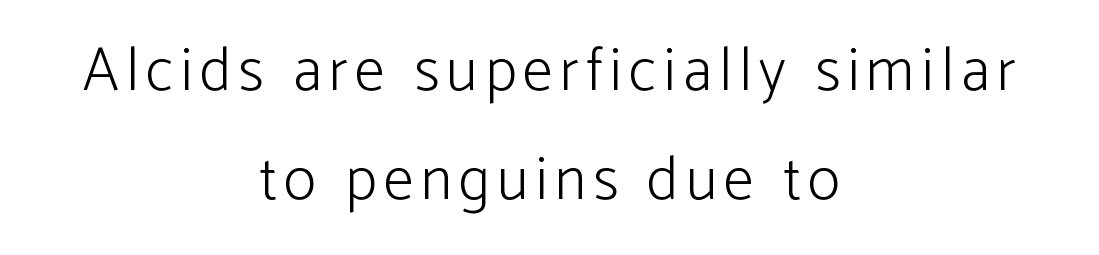
Q: Is the text bold? A: No.
Q: Is the text italic (slanted)? A: No, it is upright.
Q: Is the typeface a serif or a sans-serif typeface? A: Sans-serif.
Q: Is the text underlined? A: No.
Q: How is the paragraph aligned? A: Centered.
Q: Width (condensed, normal, or wide)? A: Normal.
Q: Stroke contrast? A: Low.
Q: x-height? A: Medium.
Q: Monospaced? A: No.
